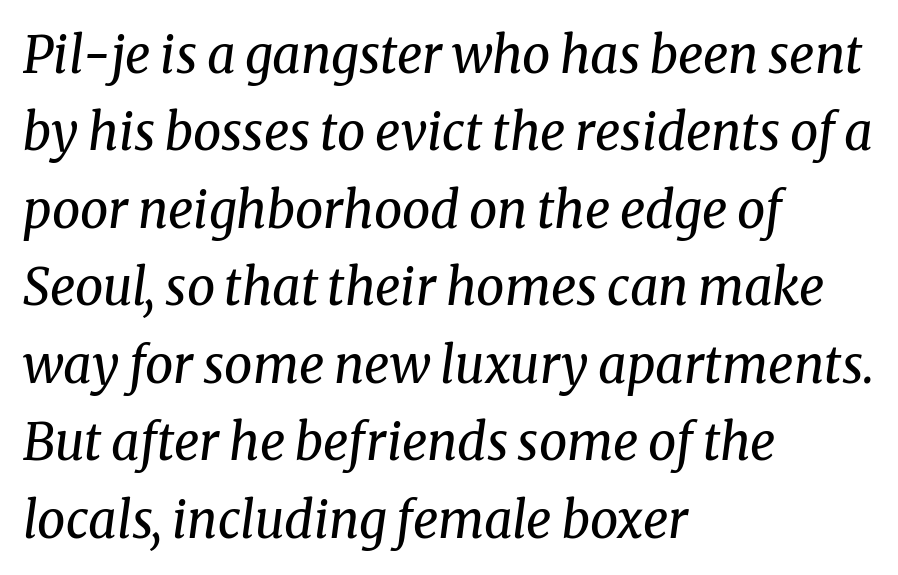
The image shows 50 px regular-weight serif type, italic (leaning right); set left-aligned, normal line spacing (1.55x), normal letter spacing, not underlined; medium stroke contrast and a medium x-height.
